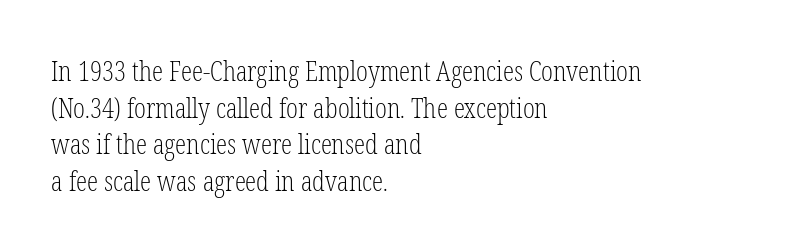
{"serif": "yes", "italic": "no", "bold": "no", "weight": "light", "width": "condensed", "stroke_contrast": "low", "x_height": "medium", "monospaced": "no", "underline": "no", "align": "left", "line_spacing": "normal", "line_spacing_ratio": 1.31, "letter_spacing": "normal", "letter_spacing_em": 0.0, "glyph_px": 28}
